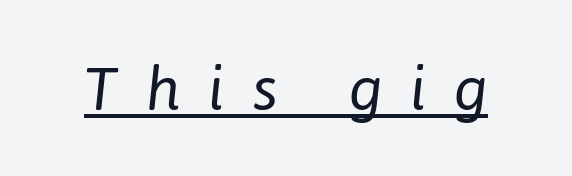
{"italic": "yes", "lean": "right", "slant_degrees": 6, "bold": "no", "weight": "regular", "width": "normal", "stroke_contrast": "low", "x_height": "medium", "monospaced": "no", "underline": "yes", "letter_spacing": "wide", "letter_spacing_em": 0.46, "glyph_px": 61}
